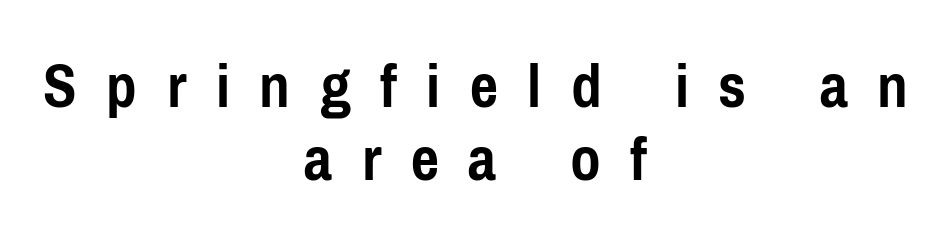
Q: Is the text bold? A: Yes.
Q: Is the text italic (slanted)? A: No, it is upright.
Q: Is the typeface a serif or a sans-serif typeface? A: Sans-serif.
Q: Is the text underlined? A: No.
Q: How is the paragraph aligned? A: Centered.
Q: Is the spacing between letters normal or unusually wide? A: Unusually wide.
Q: Is the spacing between lines tight, normal or loose? A: Tight.
Q: Width (condensed, normal, or wide)? A: Condensed.
Q: Stroke contrast? A: Low.
Q: x-height? A: Medium.
Q: Monospaced? A: No.
